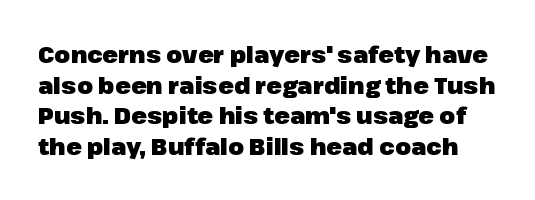
A full-strength bold gives these letters their thick strokes. Regarding leading, the lines here are spaced in the standard way. Students, note that the glyphs here touch the page at normal intervals. Descenders are the only things crossing below the line. Nope, not italic — everything's standing straight.
